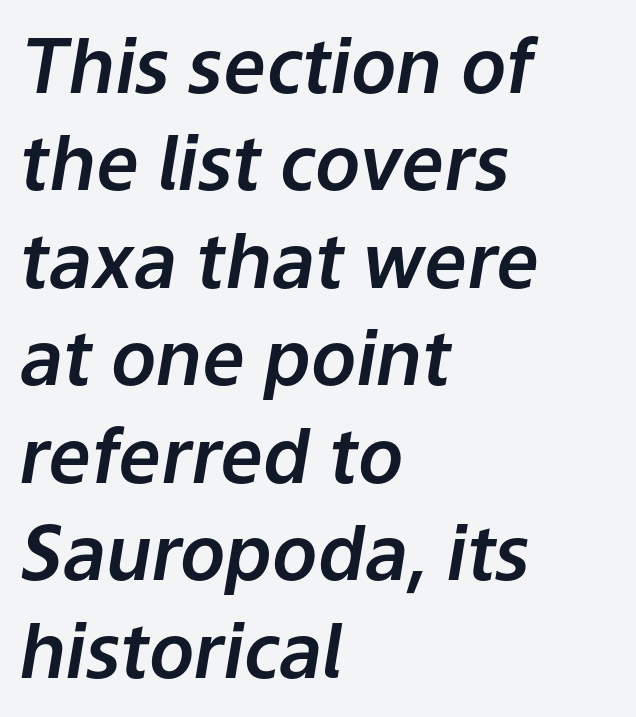
Q: Is the text italic (slanted)? A: Yes, it leans right by about 9 degrees.
Q: Is the text underlined? A: No.
Q: How is the paragraph aligned? A: Left-aligned.
Q: Is the spacing between letters normal or unusually wide? A: Normal.
Q: Is the spacing between lines tight, normal or loose? A: Normal.
Q: Width (condensed, normal, or wide)? A: Normal.
Q: Stroke contrast? A: Low.
Q: x-height? A: Medium.
Q: Monospaced? A: No.
